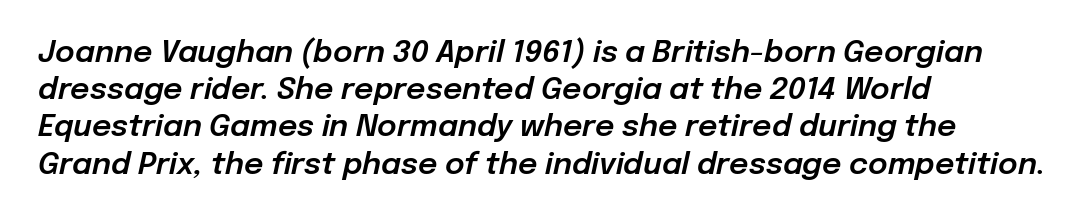
{"italic": "yes", "lean": "right", "slant_degrees": 12, "width": "normal", "stroke_contrast": "low", "x_height": "medium", "monospaced": "no", "underline": "no", "align": "left", "line_spacing_ratio": 1.24, "letter_spacing": "normal", "letter_spacing_em": 0.0, "glyph_px": 30}
